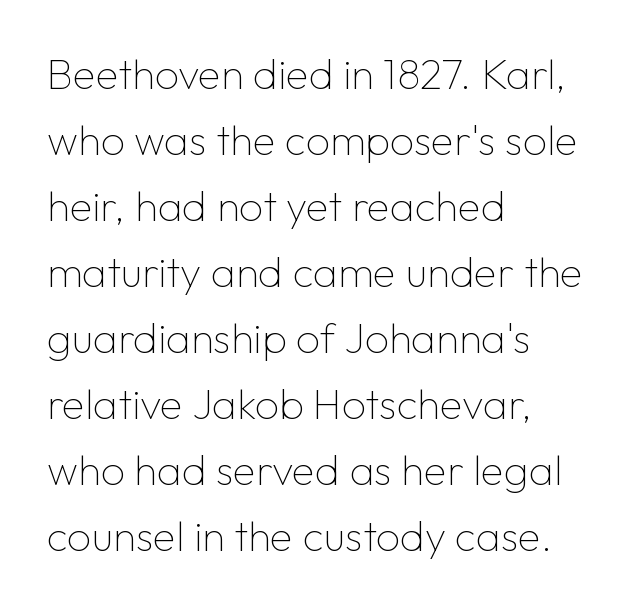
Q: Is the text bold? A: No.
Q: Is the text italic (slanted)? A: No, it is upright.
Q: Is the typeface a serif or a sans-serif typeface? A: Sans-serif.
Q: Is the text underlined? A: No.
Q: How is the paragraph aligned? A: Left-aligned.
Q: Is the spacing between letters normal or unusually wide? A: Normal.
Q: Is the spacing between lines tight, normal or loose? A: Normal.
Q: Width (condensed, normal, or wide)? A: Normal.
Q: Stroke contrast? A: Low.
Q: x-height? A: Medium.
Q: Monospaced? A: No.
